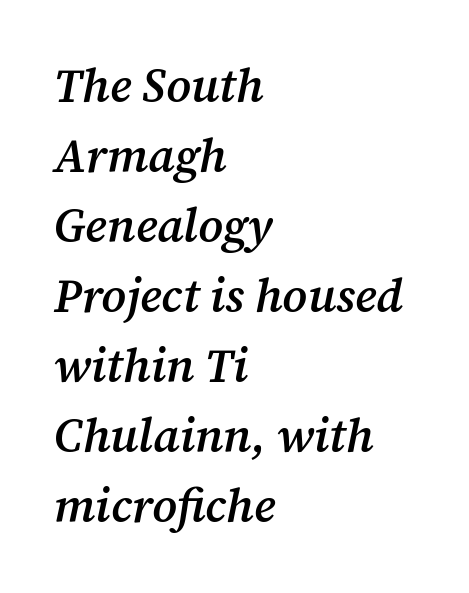
The image shows 47 px semibold serif type, italic (leaning right); set left-aligned, normal line spacing (1.49x), normal letter spacing, not underlined; medium stroke contrast and a medium x-height.
